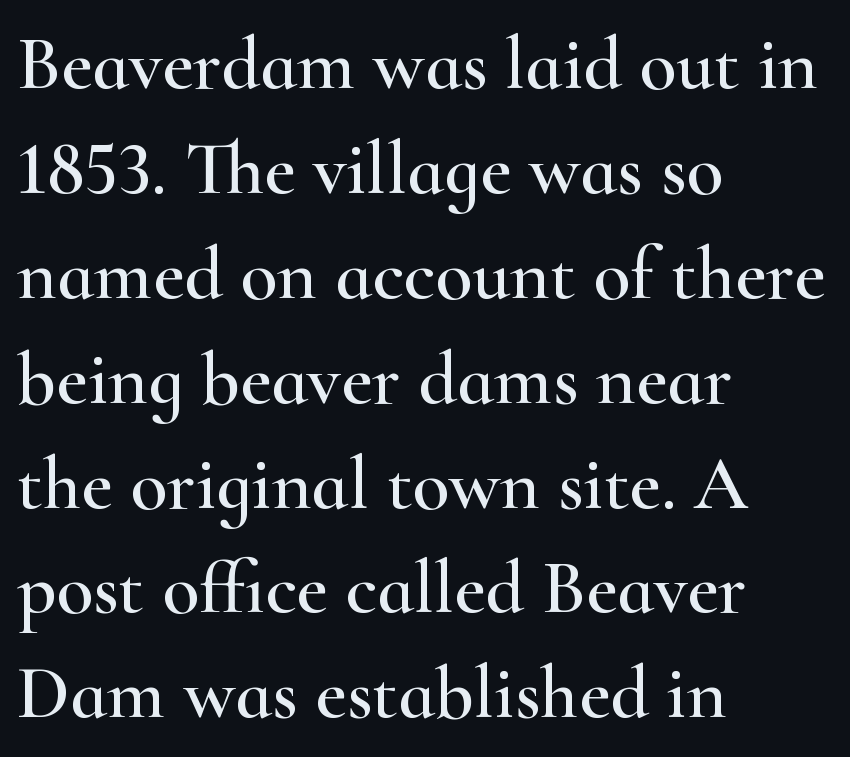
The image shows 76 px wide serif type, upright; set left-aligned, normal line spacing (1.38x), normal letter spacing, not underlined; high stroke contrast and a small x-height.
